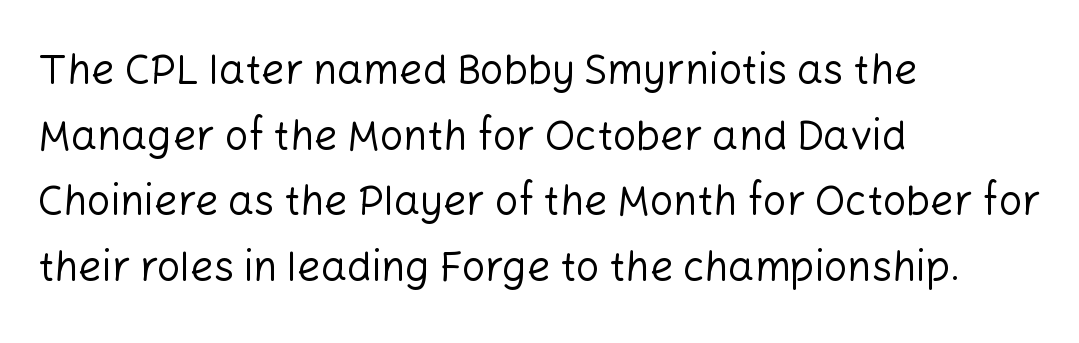
The image shows 41 px regular-weight sans-serif type, upright; set left-aligned, normal line spacing (1.6x), normal letter spacing, not underlined; low stroke contrast and a medium x-height.
